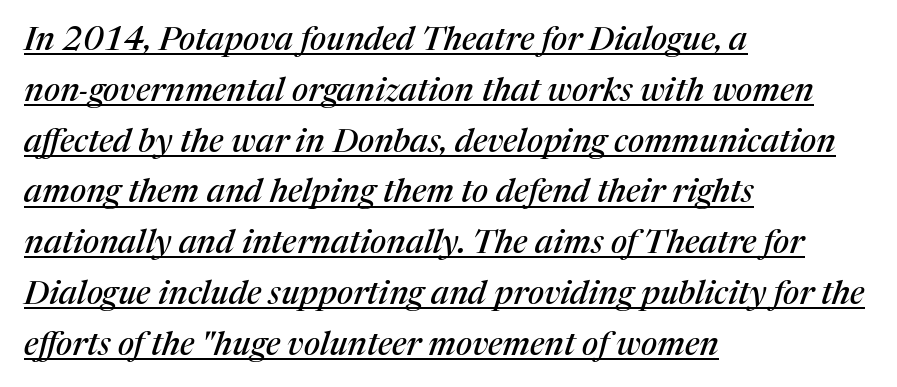
The image shows 33 px serif type, italic (leaning right); set left-aligned, normal line spacing (1.54x), normal letter spacing, underlined; medium stroke contrast and a medium x-height.
